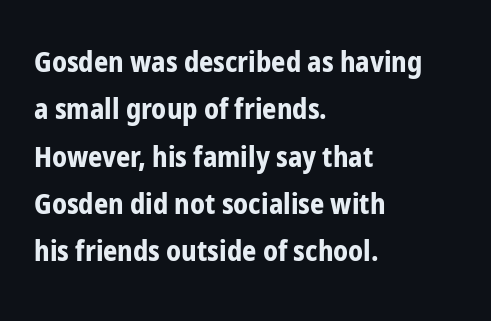
No feet cap the strokes, marking this as sans-serif type. Spacing between characters is what you'd get straight out of the box. The typography opts for an upright posture over an oblique one. Line spacing here is normal. Bold? Absolutely — the strokes are thick and heavy. Lines of text with bare space underneath.
